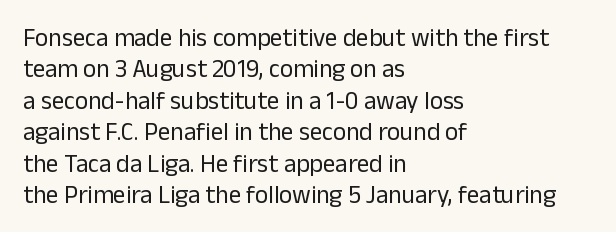
{"italic": "no", "bold": "no", "underline": "no", "align": "left", "line_spacing": "normal", "line_spacing_ratio": 1.26, "letter_spacing": "normal", "letter_spacing_em": 0.0, "glyph_px": 25}
